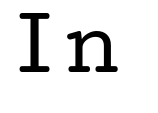
Q: Is the text bold? A: No.
Q: Is the text italic (slanted)? A: No, it is upright.
Q: Is the typeface a serif or a sans-serif typeface? A: Serif.
Q: Is the text underlined? A: No.
Q: Width (condensed, normal, or wide)? A: Wide.
Q: Stroke contrast? A: Low.
Q: x-height? A: Medium.
Q: Monospaced? A: No.
